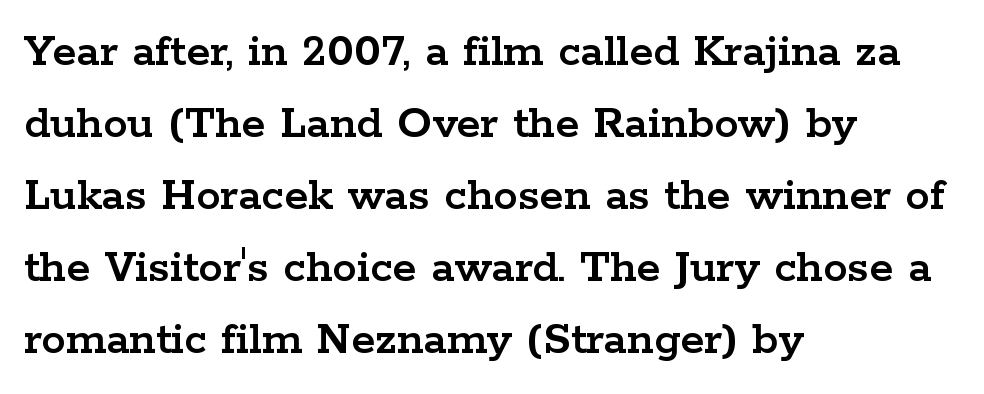
Q: Is the text italic (slanted)? A: No, it is upright.
Q: Is the typeface a serif or a sans-serif typeface? A: Serif.
Q: Is the text underlined? A: No.
Q: How is the paragraph aligned? A: Left-aligned.
Q: Is the spacing between letters normal or unusually wide? A: Normal.
Q: Is the spacing between lines tight, normal or loose? A: Normal.
Q: Width (condensed, normal, or wide)? A: Wide.
Q: Stroke contrast? A: Low.
Q: x-height? A: Medium.
Q: Monospaced? A: No.
